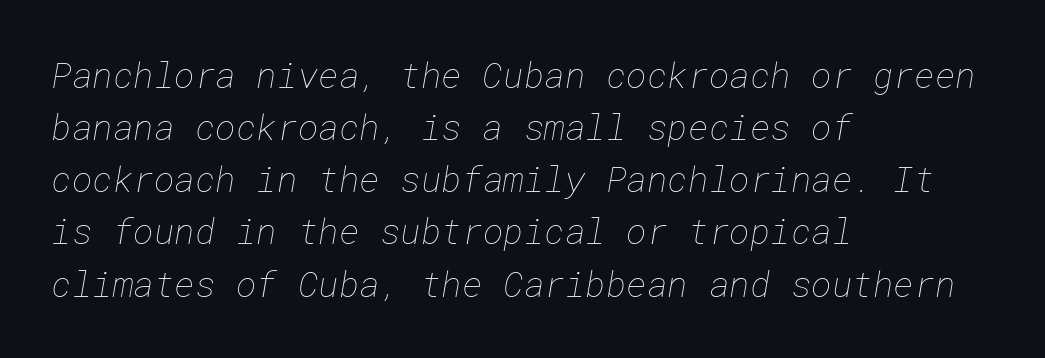
{"bold": "no", "weight": "thin", "width": "normal", "stroke_contrast": "low", "x_height": "medium", "underline": "no", "align": "left", "line_spacing": "normal", "line_spacing_ratio": 1.49, "letter_spacing": "normal", "letter_spacing_em": 0.0, "glyph_px": 35}
